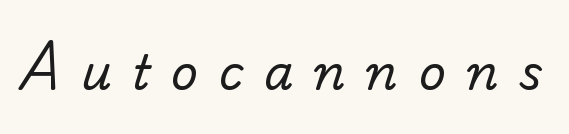
{"serif": "no", "bold": "no", "weight": "regular", "width": "normal", "stroke_contrast": "low", "x_height": "small", "monospaced": "no", "underline": "no", "letter_spacing": "wide", "letter_spacing_em": 0.44, "glyph_px": 47}
